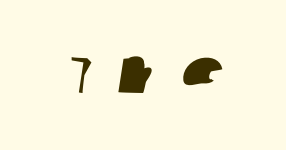
Loose tracking; the words dissolve into strings of separated letters. The designer went with a sans here, leaving each stem footless. Here the designer chose a conventional face with non-uniform glyph widths. The space directly below the letters is spotless.
